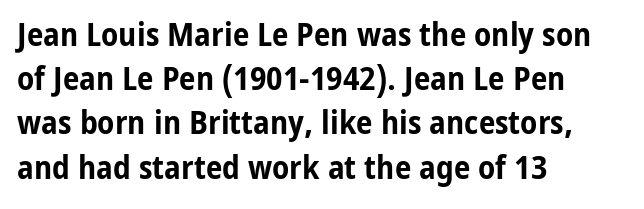
{"serif": "no", "italic": "no", "bold": "yes", "weight": "bold", "width": "condensed", "stroke_contrast": "low", "x_height": "medium", "monospaced": "no", "underline": "no", "align": "left", "line_spacing": "normal", "line_spacing_ratio": 1.34, "letter_spacing": "normal", "letter_spacing_em": 0.0, "glyph_px": 33}
